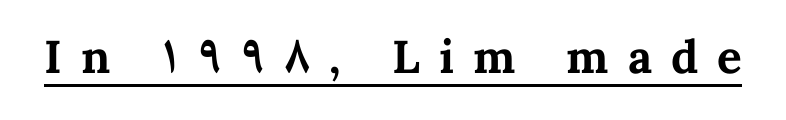
{"italic": "no", "bold": "yes", "weight": "bold", "width": "normal", "stroke_contrast": "medium", "x_height": "medium", "monospaced": "no", "underline": "yes", "letter_spacing": "wide", "letter_spacing_em": 0.41, "glyph_px": 46}
